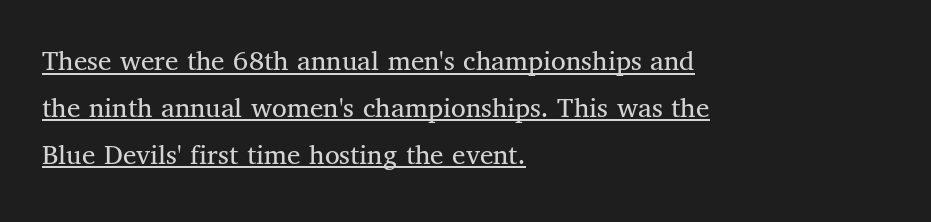
The paragraph shown leans on its left margin. Caption: lettering with a line underneath. Nope, not italic — everything's standing straight. The passage shown is not bold in any degree.
